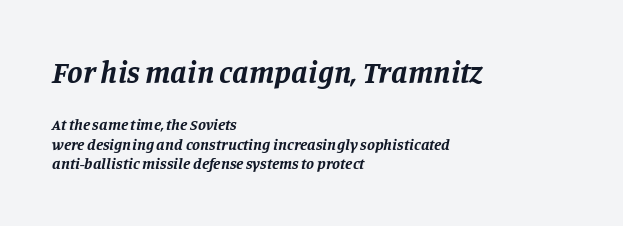
{"serif": "yes", "italic": "yes", "lean": "right", "slant_degrees": 11, "bold": "yes", "weight": "bold", "width": "normal", "stroke_contrast": "low", "x_height": "large", "monospaced": "no", "underline": "no", "align": "left", "line_spacing_ratio": 1.21, "letter_spacing": "normal", "letter_spacing_em": 0.0, "larger_block": "first", "size_ratio": 1.94, "glyph_px": 31}
